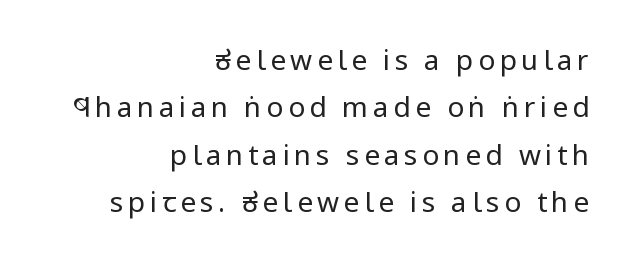
The image shows 28 px regular-weight, condensed sans-serif type, upright; set right-aligned, normal line spacing (1.69x), not underlined; low stroke contrast and a large x-height.
